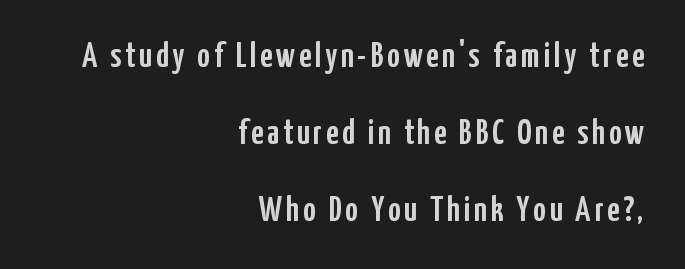
The image shows 35 px condensed sans-serif type, upright; set right-aligned, loose line spacing (2.2x), not underlined; low stroke contrast and a medium x-height.
